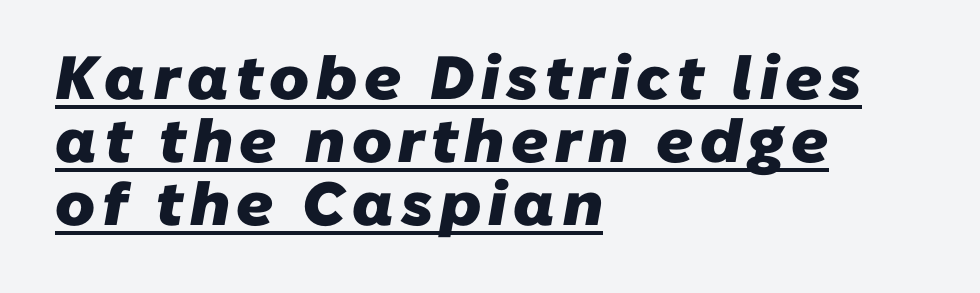
Q: Is the text bold? A: Yes.
Q: Is the typeface a serif or a sans-serif typeface? A: Sans-serif.
Q: Is the text underlined? A: Yes.
Q: How is the paragraph aligned? A: Left-aligned.
Q: Is the spacing between lines tight, normal or loose? A: Tight.
Q: Width (condensed, normal, or wide)? A: Normal.
Q: Stroke contrast? A: Low.
Q: x-height? A: Medium.
Q: Monospaced? A: No.
